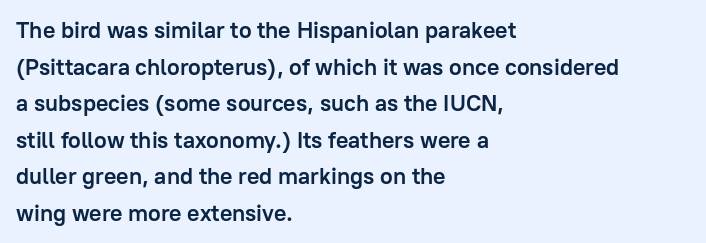
{"italic": "no", "bold": "yes", "underline": "no", "align": "left", "line_spacing": "normal", "line_spacing_ratio": 1.59, "letter_spacing": "normal", "letter_spacing_em": 0.0, "glyph_px": 23}
